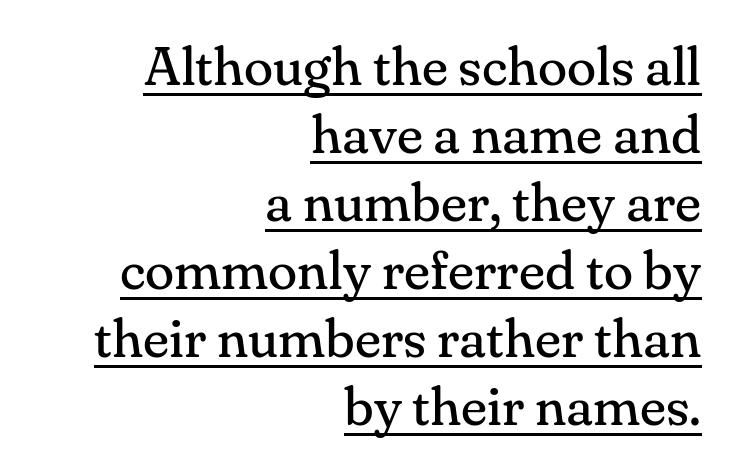
Default kerning and tracking; the words read as compact shapes. This block has exactly the height ordinary leading produces. The letters stand upright; this is a roman face. The typesetter has applied underlining to the passage shown. Counters stay open thanks to moderate or lighter strokes. The characters display serif detailing at their extremities.
